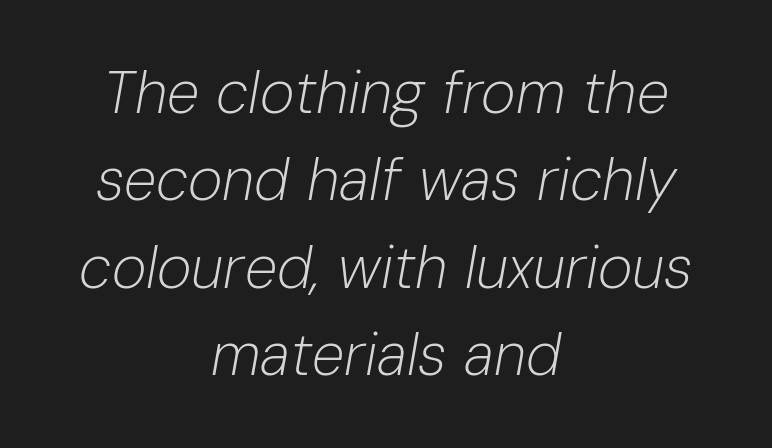
Q: Is the text bold? A: No.
Q: Is the text italic (slanted)? A: Yes, it leans right by about 10 degrees.
Q: Is the text underlined? A: No.
Q: How is the paragraph aligned? A: Centered.
Q: Is the spacing between letters normal or unusually wide? A: Normal.
Q: Is the spacing between lines tight, normal or loose? A: Normal.
Q: Width (condensed, normal, or wide)? A: Normal.
Q: Stroke contrast? A: Low.
Q: x-height? A: Medium.
Q: Monospaced? A: No.
